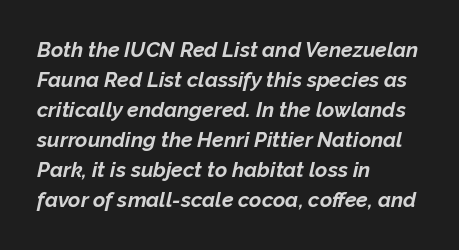
The line-height multiplier appears to be the usual default. Is the letter spacing exaggerated? No — it looks like the ordinary default. These lines carry a lot of weight — the face is fully bold. Check the space under the baseline: it is left empty. The typesetter chose a ragged-right arrangement here.
